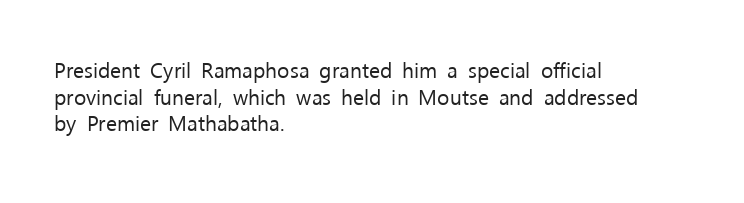
{"italic": "no", "bold": "no", "underline": "no", "align": "left", "line_spacing": "normal", "line_spacing_ratio": 1.27, "letter_spacing": "normal", "letter_spacing_em": 0.0, "glyph_px": 21}
